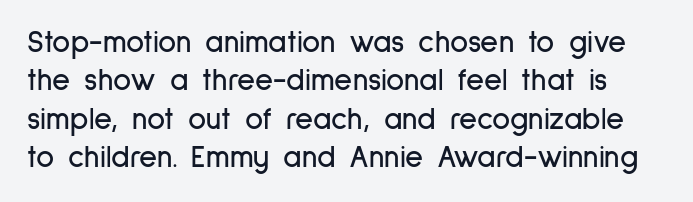
Descender tails drop into unmarked territory. The designer went with a sans here, leaving each stem footless. The line texture is even and compact thanks to regular tracking. Looks like regular typesetting: each glyph gets only the width it needs. Characters remain perfectly vertical along every line.
